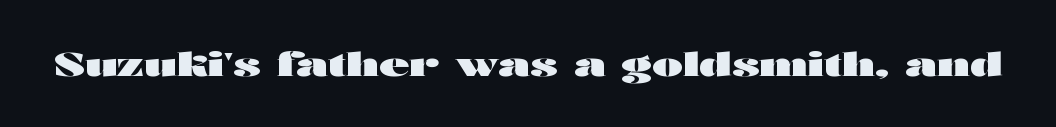
The image shows 33 px heavy, wide type, upright; set normal letter spacing, not underlined; high stroke contrast and a medium x-height.
